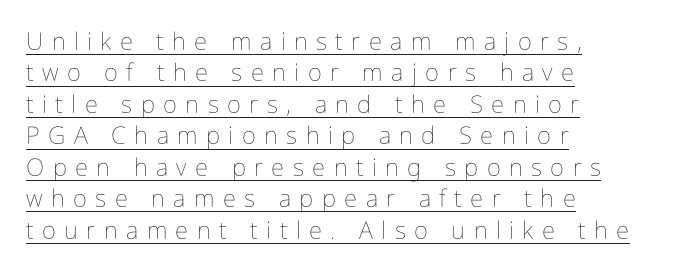
Honestly, the underline is the first thing you notice here. The typesetting does not lean heavy: it is not bold. A typesetter would call this heavily tracked-out type. The rows are spaced the way most documents space them.
